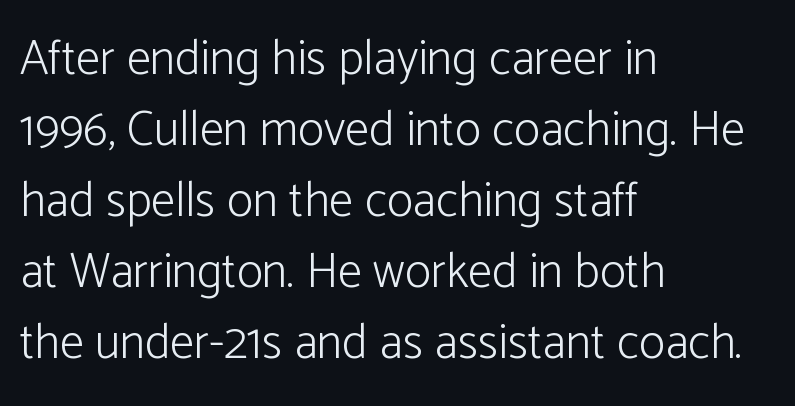
The image shows 49 px light sans-serif type, upright; set left-aligned, normal line spacing (1.45x), normal letter spacing, not underlined; low stroke contrast and a medium x-height.
